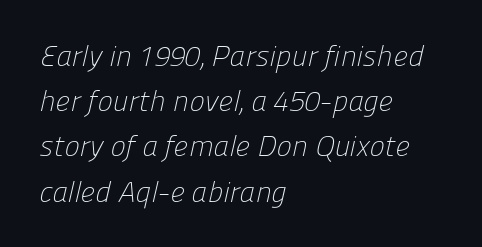
{"serif": "no", "bold": "no", "weight": "light", "width": "normal", "stroke_contrast": "low", "x_height": "medium", "monospaced": "no", "underline": "no", "align": "left", "line_spacing": "normal", "line_spacing_ratio": 1.56, "letter_spacing": "normal", "letter_spacing_em": 0.0, "glyph_px": 29}
